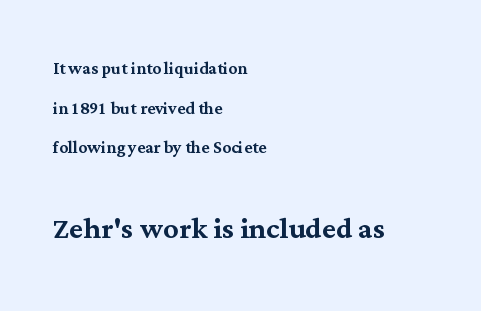
The image shows 38 px serif type, upright; set left-aligned, line spacing 1.8x, normal letter spacing, not underlined; the second (bottom) block is 1.73x larger; medium stroke contrast and a medium x-height.
